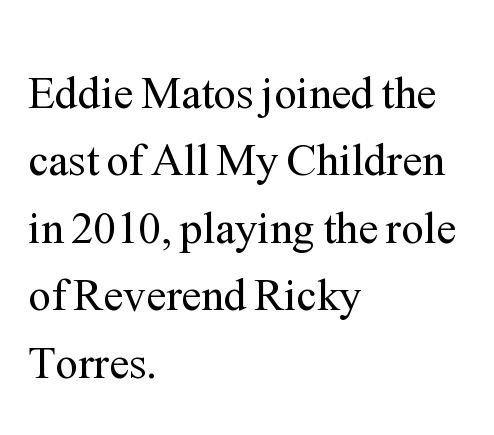
The ragged edge is on the right, which tells us the setting is flush left. Tracking value appears to be zero — textbook default spacing. The letterforms sit at book weight or below. Whoever set this chose a conventional vertical rhythm. Nope, not italic — everything's standing straight. A serif font was chosen for this passage.
